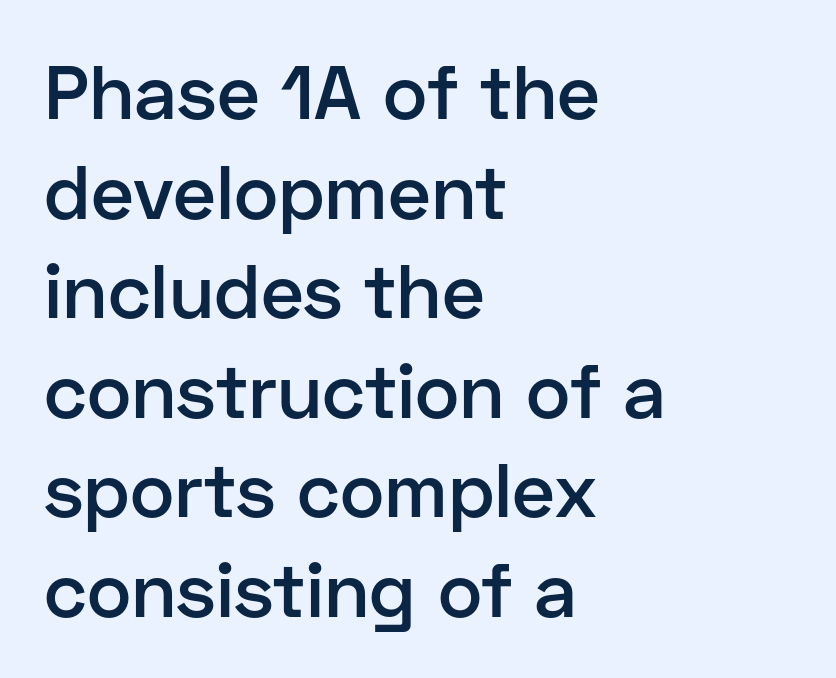
The image shows 76 px semibold sans-serif type, upright; set left-aligned, normal line spacing (1.31x), normal letter spacing, not underlined; low stroke contrast and a medium x-height.
